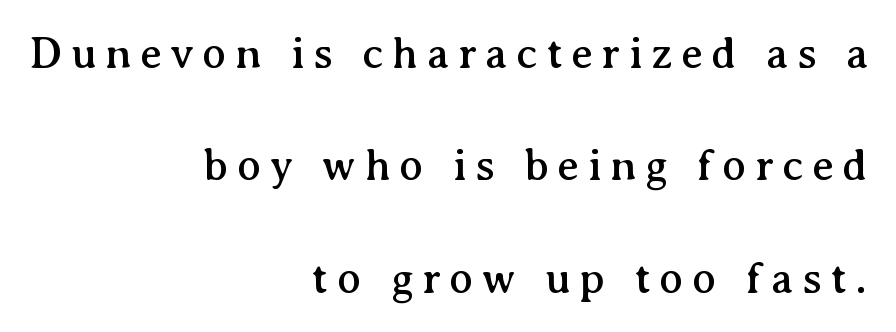
{"serif": "yes", "italic": "no", "width": "normal", "stroke_contrast": "medium", "x_height": "medium", "monospaced": "no", "underline": "no", "align": "right", "line_spacing": "loose", "line_spacing_ratio": 2.5, "glyph_px": 45}
